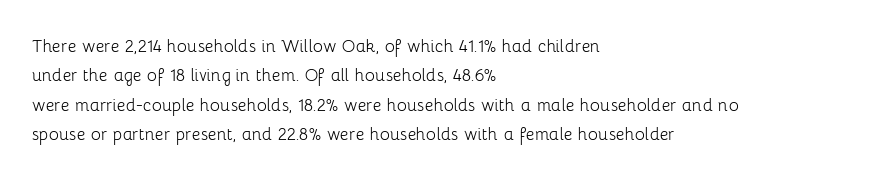
The image shows 21 px text type, upright; set left-aligned, normal line spacing (1.4x), normal letter spacing, not underlined.
